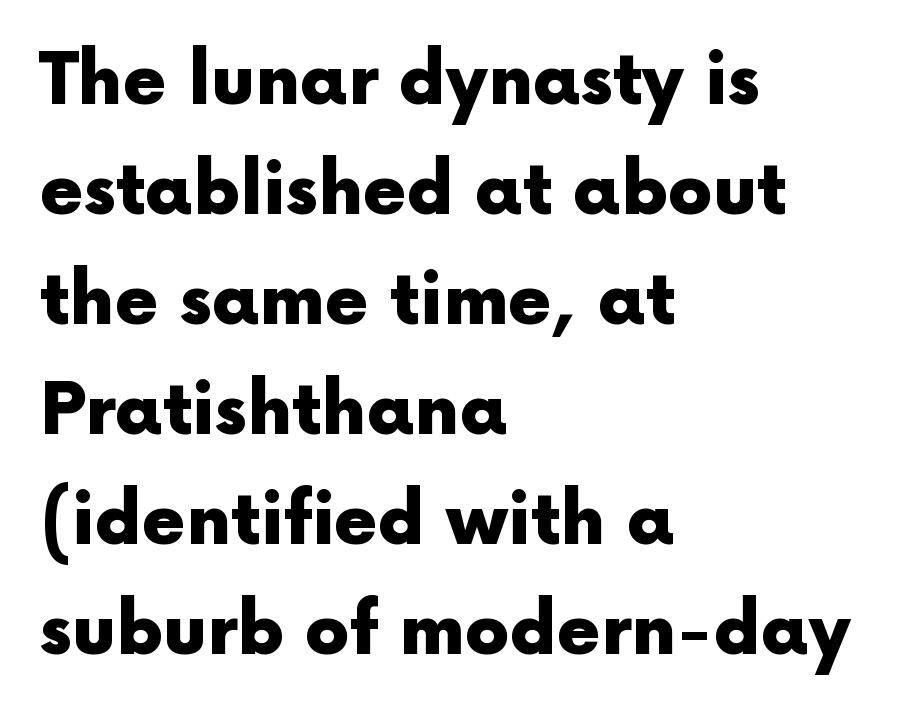
What kind of face is this? One without serifs — a sans. Summary of vertical rhythm: regular, with standard interline spacing. Between one letter and the next there's only the usual sliver of space. This rendering uses left alignment, leaving the right contour irregular. This is the regular roman posture of the typeface.
